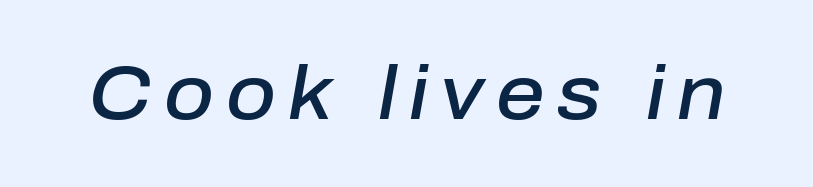
A bit beefed up — I'd call it semibold rather than bold. Designer's note — italics engaged. The rendering uses natural spacing where letterforms have individual widths. Only glyphs here, with clear space below each row.
